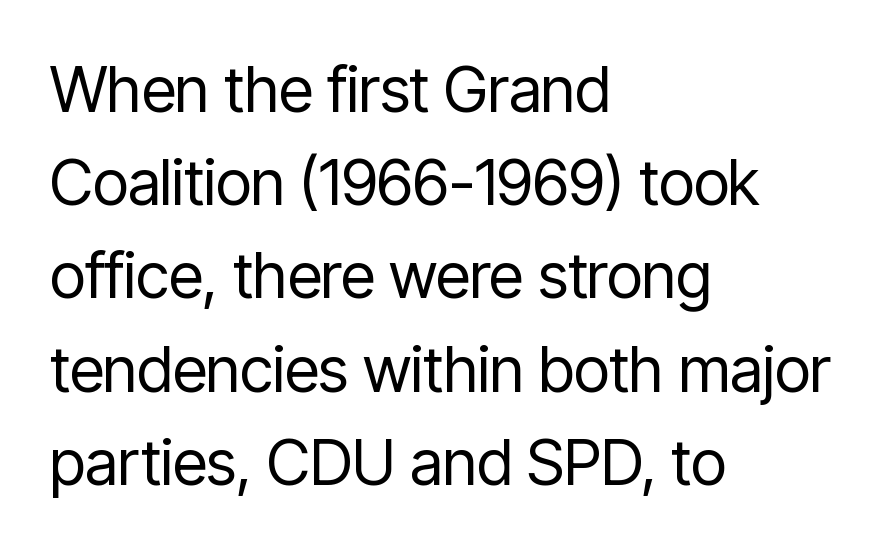
{"serif": "no", "italic": "no", "bold": "no", "weight": "regular", "width": "condensed", "stroke_contrast": "low", "x_height": "medium", "monospaced": "no", "underline": "no", "align": "left", "line_spacing": "normal", "line_spacing_ratio": 1.48, "letter_spacing": "normal", "letter_spacing_em": 0.0, "glyph_px": 63}
